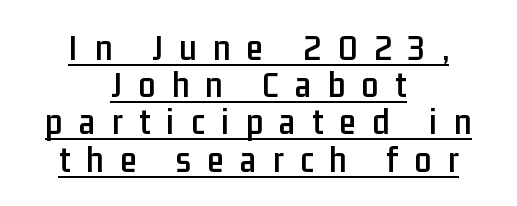
Q: Is the text italic (slanted)? A: No, it is upright.
Q: Is the typeface a serif or a sans-serif typeface? A: Sans-serif.
Q: Is the text underlined? A: Yes.
Q: How is the paragraph aligned? A: Centered.
Q: Is the spacing between letters normal or unusually wide? A: Unusually wide.
Q: Is the spacing between lines tight, normal or loose? A: Tight.
Q: Width (condensed, normal, or wide)? A: Condensed.
Q: Stroke contrast? A: Low.
Q: x-height? A: Medium.
Q: Monospaced? A: No.
